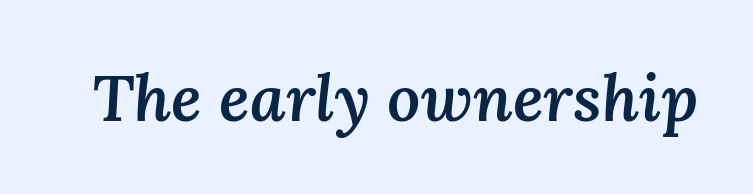
{"italic": "yes", "lean": "right", "slant_degrees": 3, "bold": "semi", "weight": "semibold", "width": "normal", "stroke_contrast": "medium", "x_height": "medium", "monospaced": "no", "underline": "no", "letter_spacing": "normal", "letter_spacing_em": 0.0, "glyph_px": 65}
